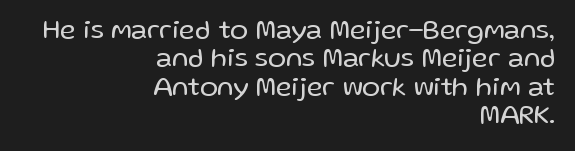
The image shows 27 px text type, upright; set right-aligned, tight line spacing (1.05x), normal letter spacing, not underlined.
